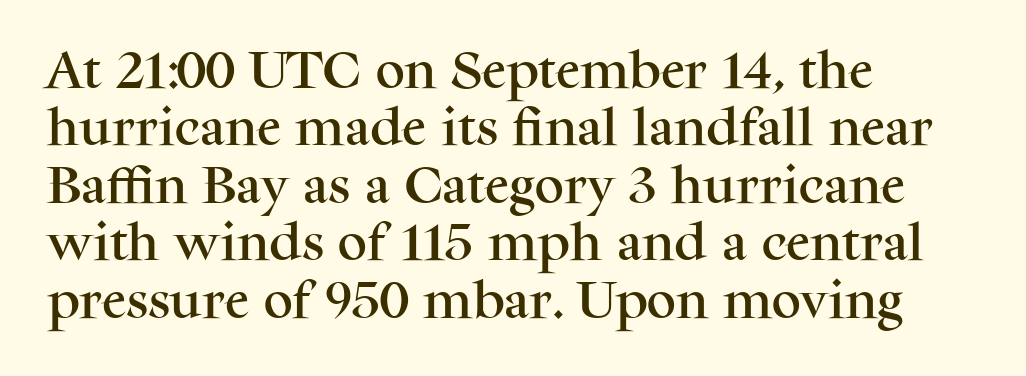
{"serif": "yes", "italic": "no", "width": "normal", "stroke_contrast": "medium", "x_height": "medium", "monospaced": "no", "underline": "no", "align": "left", "line_spacing": "normal", "line_spacing_ratio": 1.4, "letter_spacing": "normal", "letter_spacing_em": 0.0, "glyph_px": 41}
